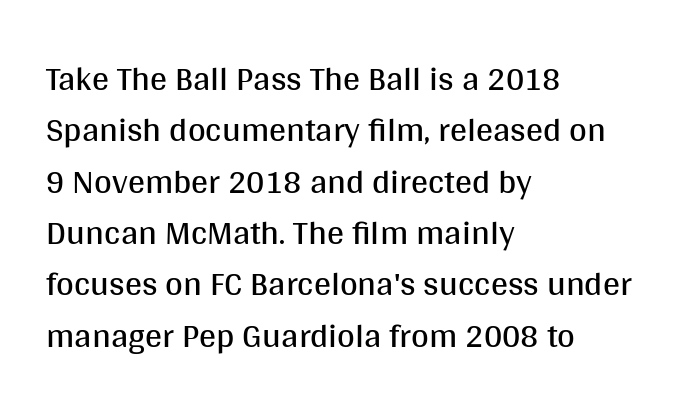
Q: Is the text bold? A: No.
Q: Is the text italic (slanted)? A: No, it is upright.
Q: Is the typeface a serif or a sans-serif typeface? A: Sans-serif.
Q: Is the text underlined? A: No.
Q: How is the paragraph aligned? A: Left-aligned.
Q: Is the spacing between letters normal or unusually wide? A: Normal.
Q: Is the spacing between lines tight, normal or loose? A: Normal.
Q: Width (condensed, normal, or wide)? A: Normal.
Q: Stroke contrast? A: Medium.
Q: x-height? A: Large.
Q: Monospaced? A: No.
